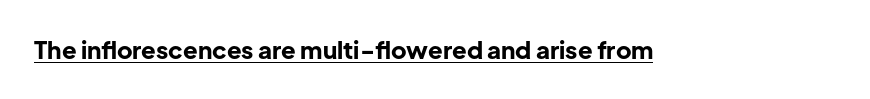
Students, observe the line beneath the letters — that is underlining. Upright lettering throughout. Summary of weight: heavy, a full bold. Here the glyphs are tracked normally, forming tight word shapes.
